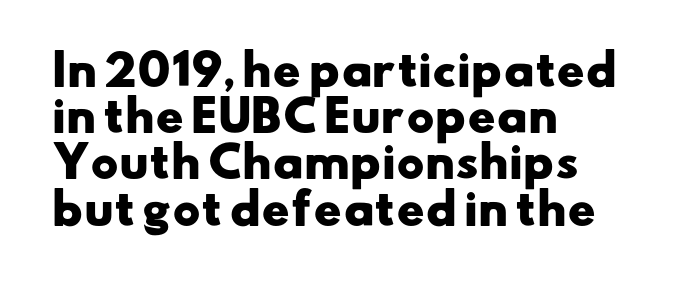
The image shows 42 px heavy, wide sans-serif type; set left-aligned, tight line spacing (1.1x), normal letter spacing, not underlined; low stroke contrast and a small x-height.
